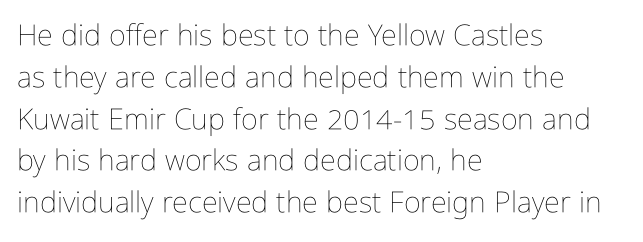
Q: Is the text bold? A: No.
Q: Is the text italic (slanted)? A: No, it is upright.
Q: Is the text underlined? A: No.
Q: How is the paragraph aligned? A: Left-aligned.
Q: Is the spacing between letters normal or unusually wide? A: Normal.
Q: Is the spacing between lines tight, normal or loose? A: Normal.
Q: Width (condensed, normal, or wide)? A: Condensed.
Q: Stroke contrast? A: Low.
Q: x-height? A: Medium.
Q: Monospaced? A: No.
